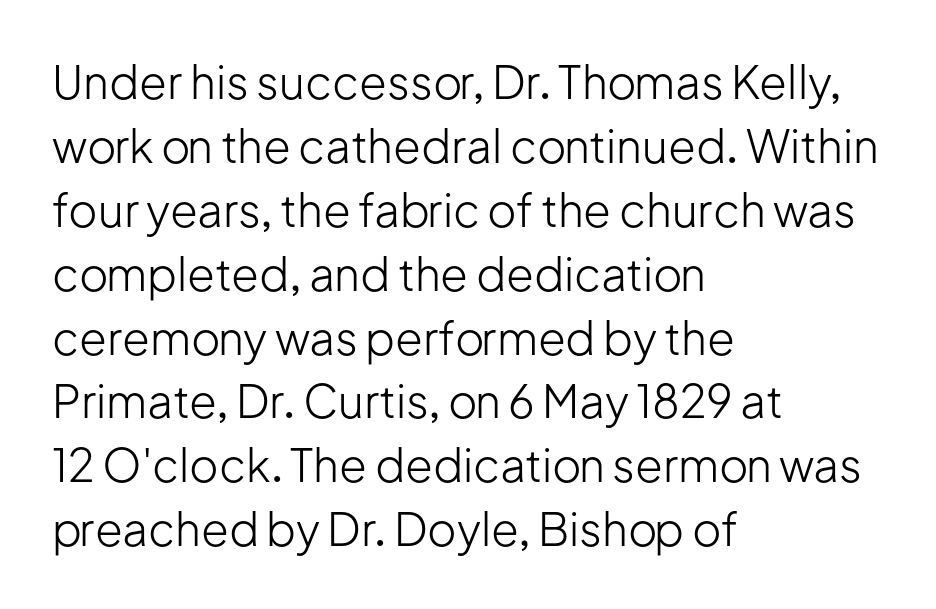
Q: Is the text bold? A: No.
Q: Is the text italic (slanted)? A: No, it is upright.
Q: Is the typeface a serif or a sans-serif typeface? A: Sans-serif.
Q: Is the text underlined? A: No.
Q: How is the paragraph aligned? A: Left-aligned.
Q: Is the spacing between letters normal or unusually wide? A: Normal.
Q: Is the spacing between lines tight, normal or loose? A: Normal.
Q: Width (condensed, normal, or wide)? A: Normal.
Q: Stroke contrast? A: Low.
Q: x-height? A: Medium.
Q: Monospaced? A: No.
